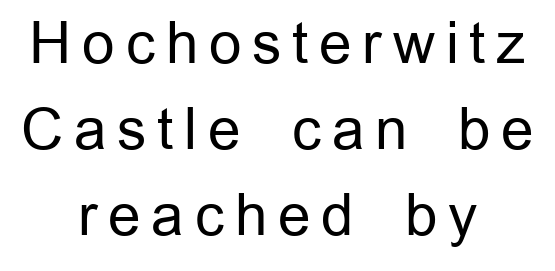
Casual observation: everything's sitting right in the middle. The characters are drawn with everyday or finer stroke widths. Think of a printed novel: that variable character pitch is what you see here. Regarding leading, the lines here are spaced in the standard way. The glyphs are unaccompanied by any horizontal stroke below them. In terms of letterform style, serifs are entirely absent.
